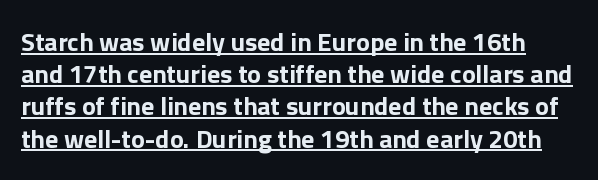
The image shows 26 px bold type, upright; set line spacing 1.24x, normal letter spacing, underlined.
